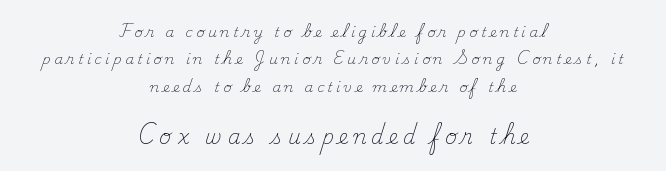
The image shows 20 px text type; set centered, loose line spacing (1.95x), unusually wide letter spacing (+0.25 em), not underlined; the second (bottom) block is 1.43x larger.
